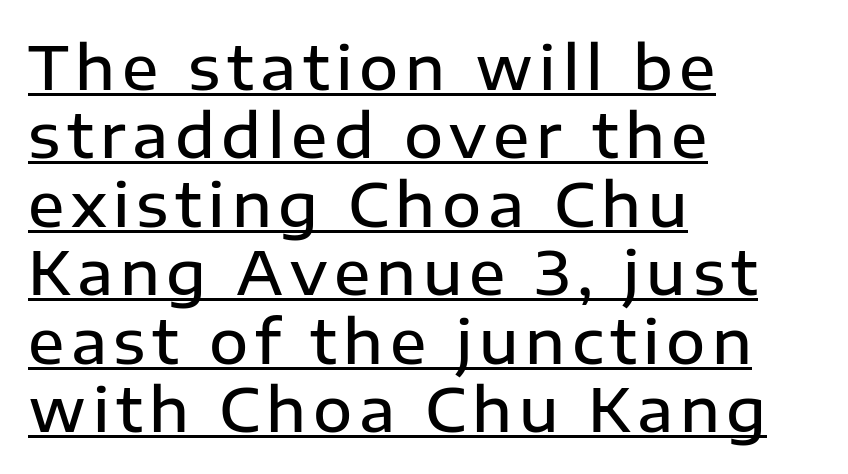
{"serif": "no", "italic": "no", "bold": "semi", "weight": "semibold", "width": "normal", "stroke_contrast": "low", "x_height": "medium", "monospaced": "no", "underline": "yes", "align": "left", "line_spacing": "tight", "line_spacing_ratio": 1.14, "glyph_px": 60}
